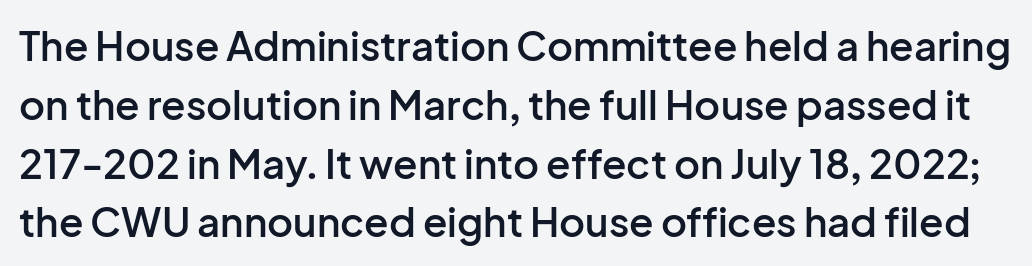
{"serif": "no", "italic": "no", "bold": "semi", "weight": "semibold", "width": "normal", "stroke_contrast": "low", "x_height": "medium", "monospaced": "no", "underline": "no", "line_spacing": "normal", "line_spacing_ratio": 1.47, "letter_spacing": "normal", "letter_spacing_em": 0.0, "glyph_px": 40}
